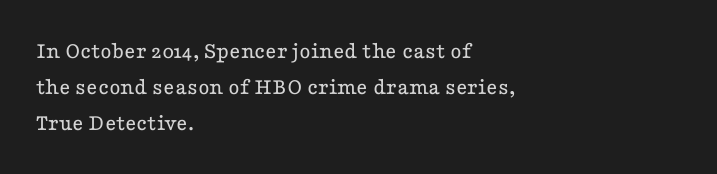
Q: Is the text bold? A: No.
Q: Is the text italic (slanted)? A: No, it is upright.
Q: Is the text underlined? A: No.
Q: How is the paragraph aligned? A: Left-aligned.
Q: Is the spacing between letters normal or unusually wide? A: Normal.
Q: Is the spacing between lines tight, normal or loose? A: Normal.
